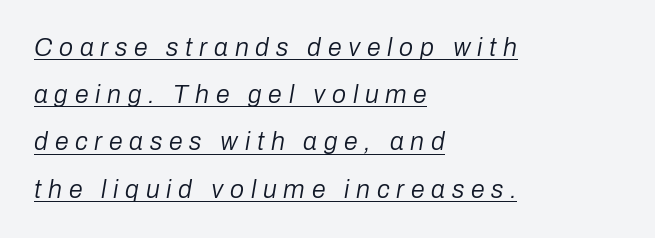
Q: Is the text bold? A: No.
Q: Is the text italic (slanted)? A: Yes, it leans right by about 10 degrees.
Q: Is the text underlined? A: Yes.
Q: How is the paragraph aligned? A: Left-aligned.
Q: Is the spacing between letters normal or unusually wide? A: Unusually wide.
